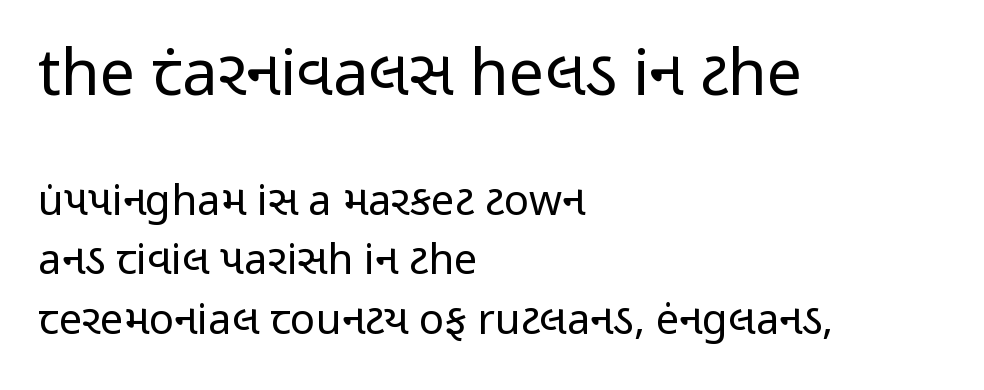
The initial chunk of copy outweighs the following chunk in type size. Only glyphs here, with clear space below each row. The strokes are not fattened; the text isn't bold. Compared with a centered layout, this one pins lines to the left instead. The characters display no serif detailing; their extremities are plain.
